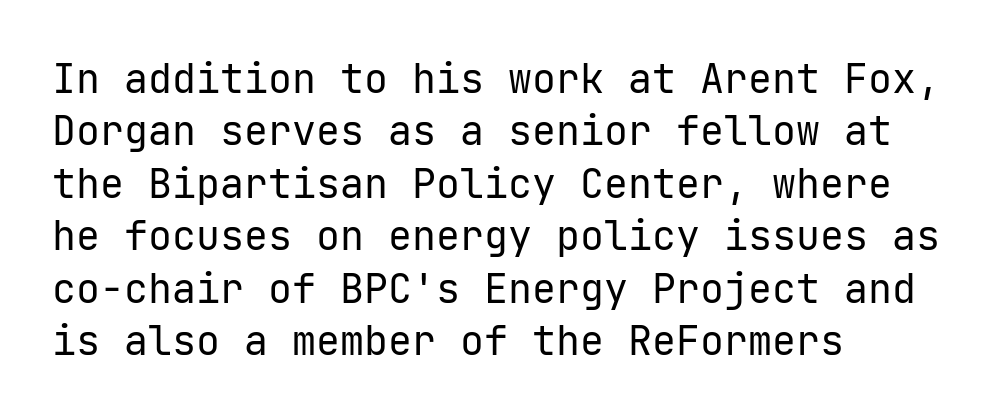
Each stroke keeps to a modest, everyday thickness or less. The rag falls on the right side of this text block. This sample keeps an unexceptional amount of space between lines. Type style note: lacks serifs. A clean baseline with only descenders dipping below it. Standard letterfit; no display-style spreading of the glyphs.
